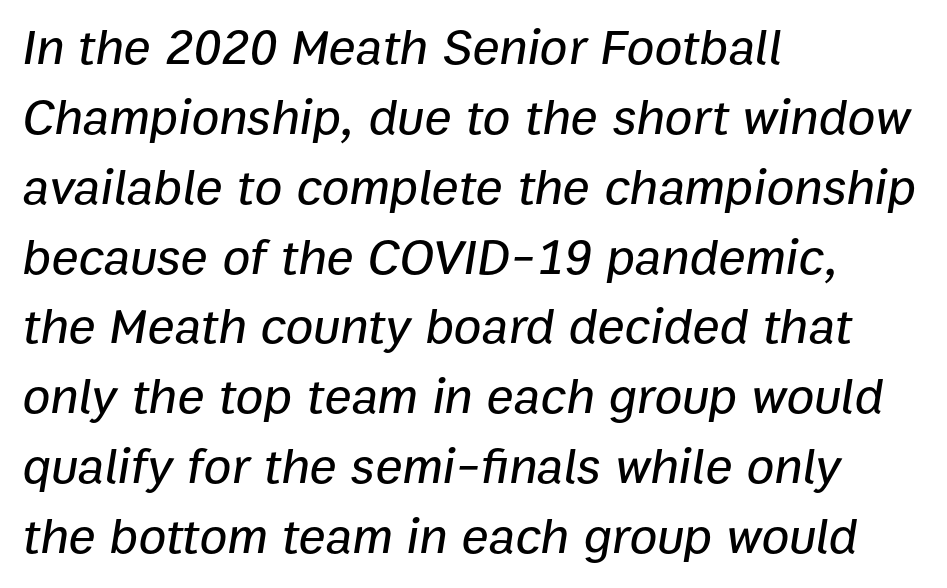
The lines are quadded left. These lines keep a tight, regular rhythm from letter to letter. The designer left line spacing at the default. Yep, that's italic — everything's leaning.
